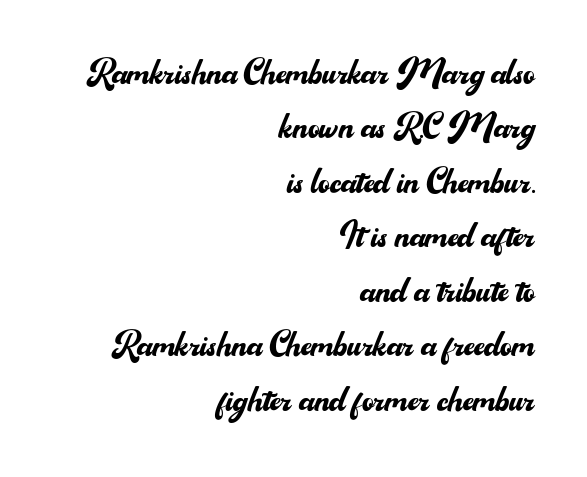
Q: Is the text bold? A: No.
Q: Is the text italic (slanted)? A: Yes.
Q: Is the typeface a serif or a sans-serif typeface? A: Sans-serif.
Q: Is the text underlined? A: No.
Q: How is the paragraph aligned? A: Right-aligned.
Q: Is the spacing between letters normal or unusually wide? A: Normal.
Q: Width (condensed, normal, or wide)? A: Normal.
Q: Stroke contrast? A: Medium.
Q: x-height? A: Small.
Q: Monospaced? A: No.
